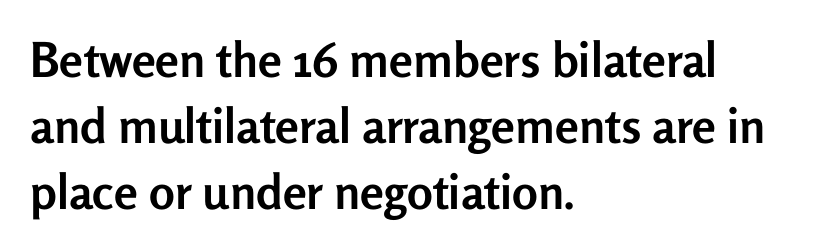
The image shows 48 px semibold sans-serif type, upright; set left-aligned, normal line spacing (1.37x), normal letter spacing, not underlined; low stroke contrast and a medium x-height.
